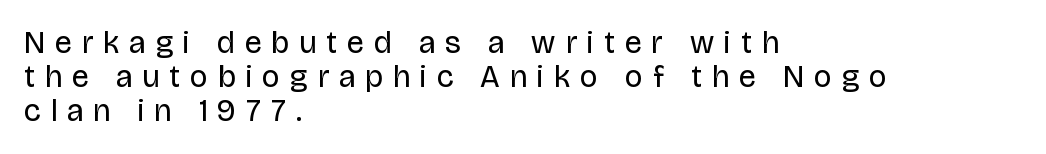
The font is comparable to plain body text, perhaps lighter. This sample uses a sans-serif face. The face used here is proportionally spaced, like ordinary book or web type. The horizontal fit of the characters is loose and conspicuously gappy.
